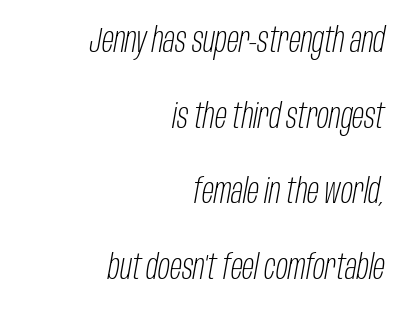
{"italic": "yes", "lean": "right", "slant_degrees": 10, "bold": "no", "weight": "light", "width": "condensed", "stroke_contrast": "low", "x_height": "large", "monospaced": "no", "underline": "no", "align": "right", "line_spacing": "loose", "line_spacing_ratio": 2.16, "letter_spacing": "normal", "letter_spacing_em": 0.0, "glyph_px": 35}
